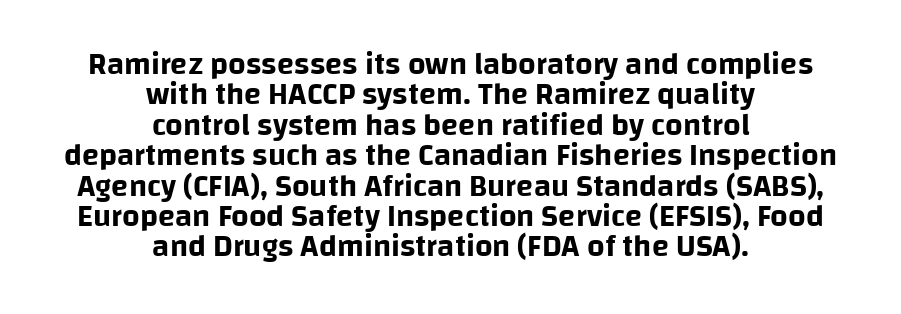
The letters advance in unequal steps, a hallmark of proportional type. Serifs: no, the terminals of the letterforms are clean. Short note: letters normally spaced. Nobody drew a line under any word here. The passage is arranged like a title page — every line centered. No italicization has been applied; the sample stays upright.
